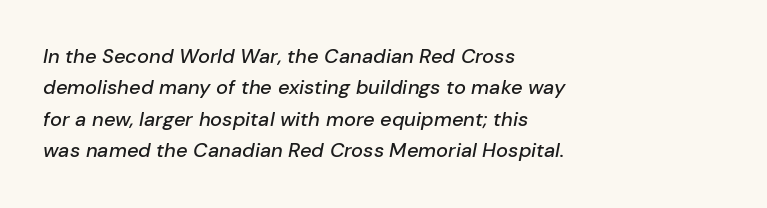
The image shows 20 px text type, italic (leaning right); set left-aligned, normal line spacing (1.57x), normal letter spacing, not underlined.
